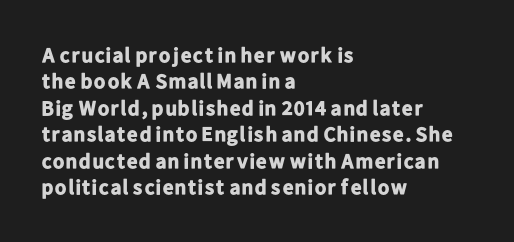
{"italic": "no", "bold": "yes", "underline": "no", "align": "left", "line_spacing": "normal", "line_spacing_ratio": 1.26, "letter_spacing": "normal", "letter_spacing_em": 0.0, "glyph_px": 21}
